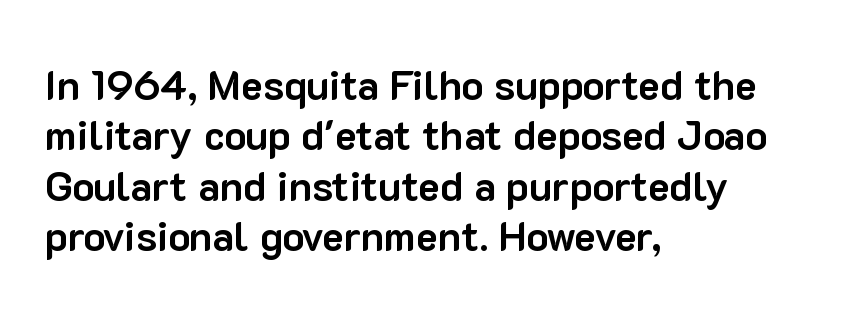
{"serif": "no", "italic": "no", "bold": "yes", "weight": "bold", "width": "normal", "stroke_contrast": "low", "x_height": "medium", "monospaced": "no", "underline": "no", "align": "left", "line_spacing_ratio": 1.23, "letter_spacing": "normal", "letter_spacing_em": 0.0, "glyph_px": 41}
